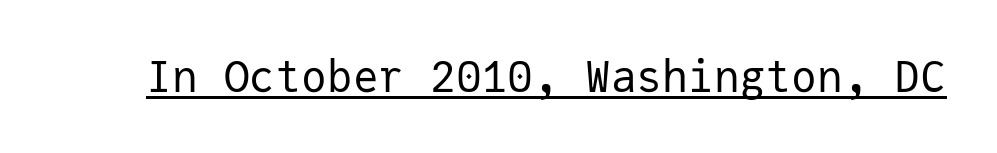
Is there any slant? The stems are plumb. Here the designer chose a console-style face with uniform glyph widths. This rendering features underlined lettering. You can tell from the bare stems that sans-serif type was used.
